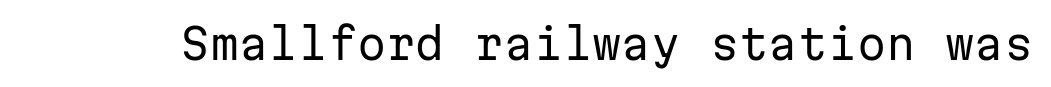
The letterforms sit shoulder to shoulder at normal distance. The area under the type is left untouched. The weight tops out at a normal text grade. Characters remain perfectly vertical along every line. No feet cap the strokes, marking this as sans-serif type.
